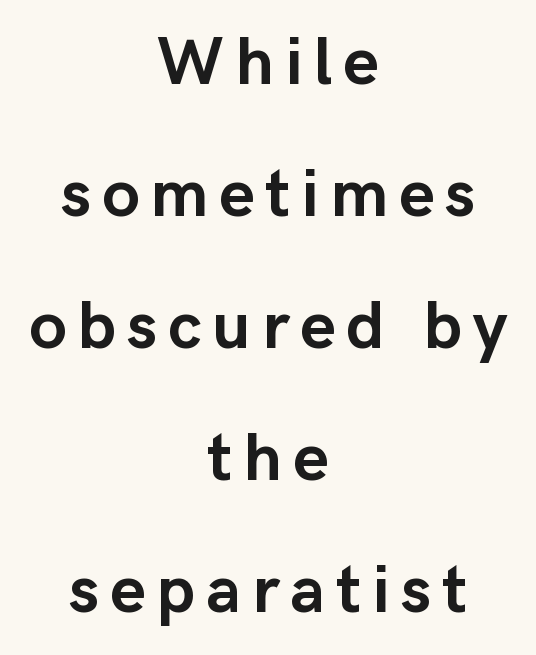
The image shows 68 px semibold sans-serif type, upright; set centered, loose line spacing (1.94x), not underlined; low stroke contrast and a medium x-height.
